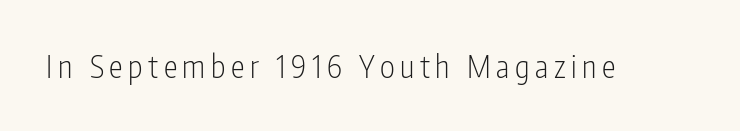
The passage shown is typed in a proportional face where columns would drift. The gap between lines stays unmarked. Serif or sans? Sans — the stroke terminals are bare. The lettering stays uniformly vertical, giving the passage a roman look.
